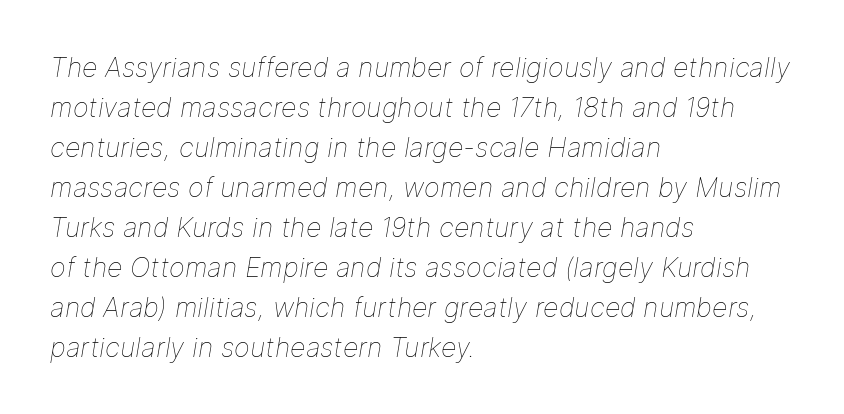
{"italic": "yes", "lean": "right", "slant_degrees": 9, "bold": "no", "underline": "no", "align": "left", "line_spacing": "normal", "line_spacing_ratio": 1.48, "letter_spacing": "normal", "letter_spacing_em": 0.0, "glyph_px": 27}
